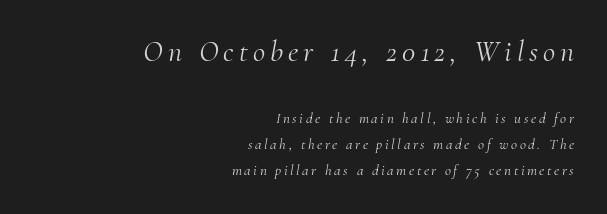
Regarding serifs, this sample has them. The font is comparable to plain body text, perhaps lighter. Italic: yes, the glyphs are oblique. Compare the two chunks: the upper has the greater cap height. The glyphs are unaccompanied by any horizontal stroke below them. A typesetter would call this proportional, since set widths differ per character.
